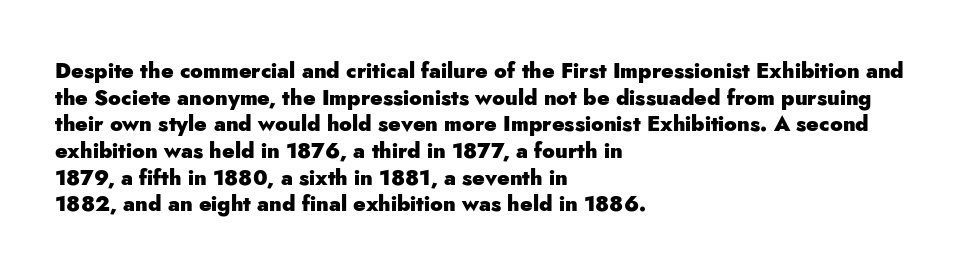
Q: Is the text bold? A: Yes.
Q: Is the text italic (slanted)? A: No, it is upright.
Q: Is the text underlined? A: No.
Q: How is the paragraph aligned? A: Left-aligned.
Q: Is the spacing between letters normal or unusually wide? A: Normal.
Q: Is the spacing between lines tight, normal or loose? A: Normal.
